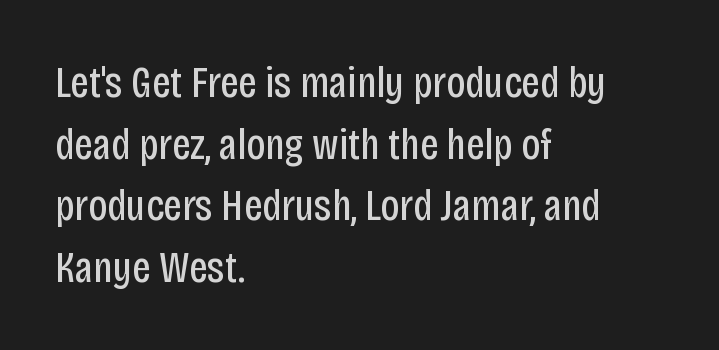
Q: Is the text bold? A: No.
Q: Is the text italic (slanted)? A: No, it is upright.
Q: Is the typeface a serif or a sans-serif typeface? A: Sans-serif.
Q: Is the text underlined? A: No.
Q: How is the paragraph aligned? A: Left-aligned.
Q: Is the spacing between letters normal or unusually wide? A: Normal.
Q: Is the spacing between lines tight, normal or loose? A: Normal.
Q: Width (condensed, normal, or wide)? A: Condensed.
Q: Stroke contrast? A: Low.
Q: x-height? A: Large.
Q: Monospaced? A: No.
